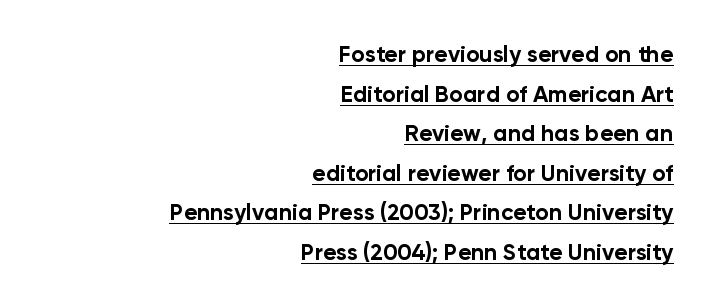
The image shows 23 px bold type, upright; set right-aligned, line spacing 1.72x, normal letter spacing, underlined.
